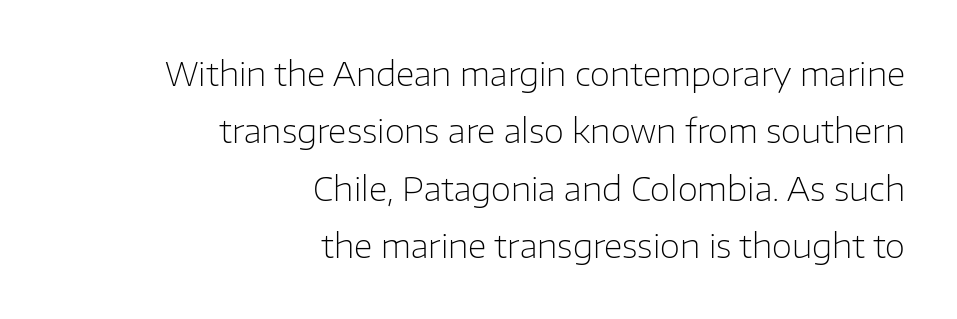
{"serif": "no", "italic": "no", "bold": "no", "weight": "light", "width": "normal", "stroke_contrast": "low", "x_height": "medium", "monospaced": "no", "underline": "no", "align": "right", "line_spacing_ratio": 1.74, "letter_spacing": "normal", "letter_spacing_em": 0.0, "glyph_px": 33}
